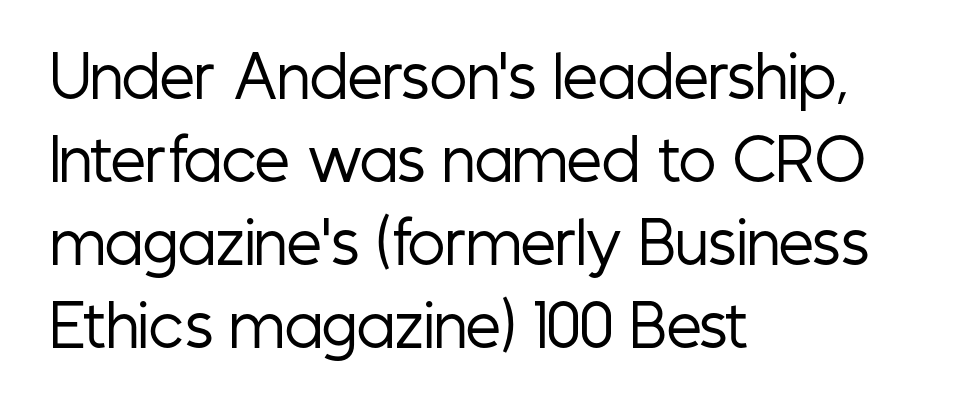
Q: Is the text bold? A: No.
Q: Is the text italic (slanted)? A: No, it is upright.
Q: Is the typeface a serif or a sans-serif typeface? A: Sans-serif.
Q: Is the text underlined? A: No.
Q: How is the paragraph aligned? A: Left-aligned.
Q: Is the spacing between letters normal or unusually wide? A: Normal.
Q: Is the spacing between lines tight, normal or loose? A: Normal.
Q: Width (condensed, normal, or wide)? A: Condensed.
Q: Stroke contrast? A: Low.
Q: x-height? A: Medium.
Q: Monospaced? A: No.
